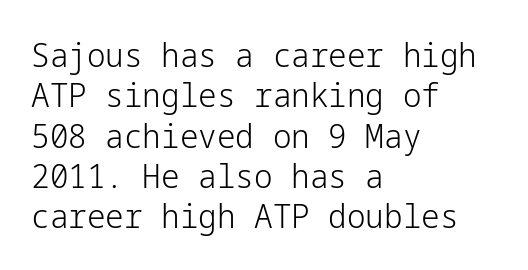
{"serif": "no", "italic": "no", "bold": "no", "weight": "light", "width": "normal", "stroke_contrast": "low", "x_height": "medium", "underline": "no", "align": "left", "line_spacing_ratio": 1.22, "letter_spacing": "normal", "letter_spacing_em": 0.0, "glyph_px": 33}
